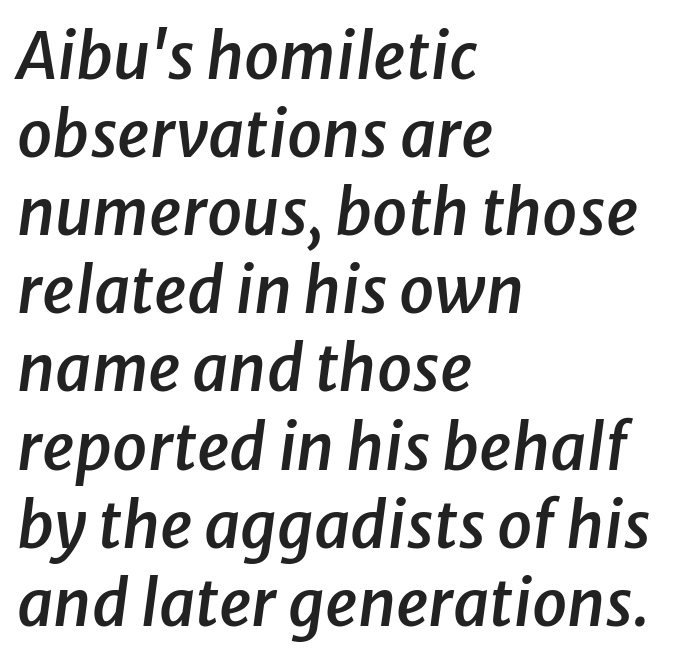
{"italic": "yes", "lean": "right", "slant_degrees": 8, "bold": "semi", "weight": "semibold", "width": "normal", "stroke_contrast": "low", "x_height": "medium", "monospaced": "no", "underline": "no", "align": "left", "line_spacing_ratio": 1.24, "letter_spacing": "normal", "letter_spacing_em": 0.0, "glyph_px": 63}
